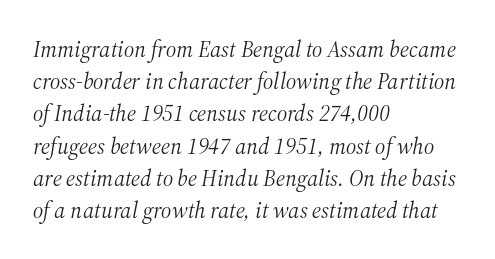
A normal amount of white space separates one row of letters from the next. The strokes carry an ordinary text weight at most. A student would call this left alignment; a typographer would say flush left, rag right. The area under the type is left untouched. Letter spacing: default.
